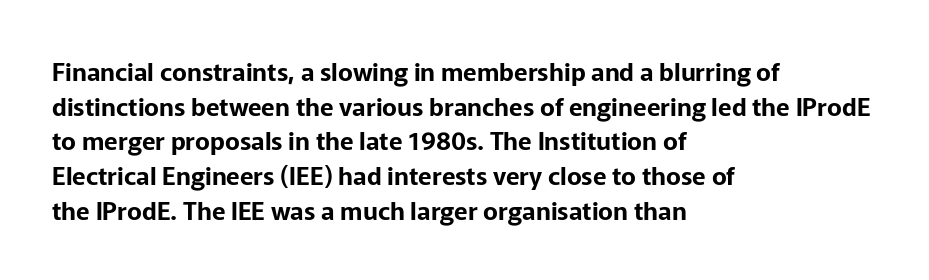
{"italic": "no", "underline": "no", "align": "left", "line_spacing": "normal", "line_spacing_ratio": 1.39, "letter_spacing": "normal", "letter_spacing_em": 0.0, "glyph_px": 25}
